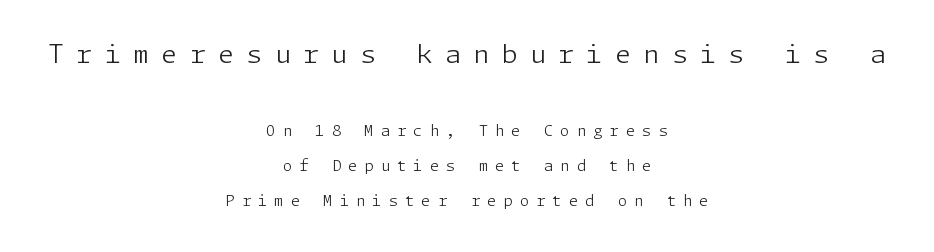
The image shows 26 px text type, upright; set centered, loose line spacing (2.34x), unusually wide letter spacing (+0.47 em), not underlined; the first (top) block is 1.73x larger.
